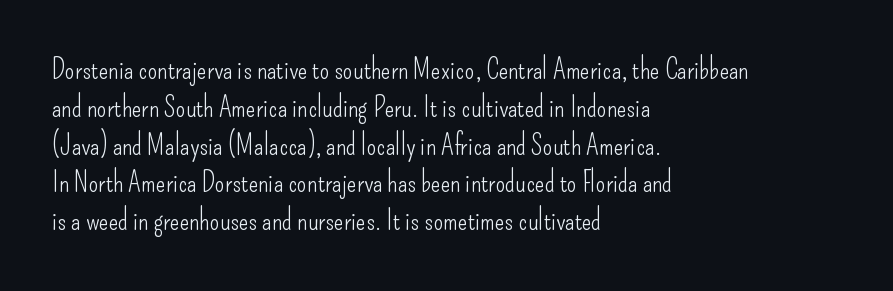
Short and long lines alike share a common starting point at left. The typography opts for an upright posture over an oblique one. Unbolded letterforms with no extra heft. The foot of each line stays bare and open. Nobody touched the tracking dial on this one.
